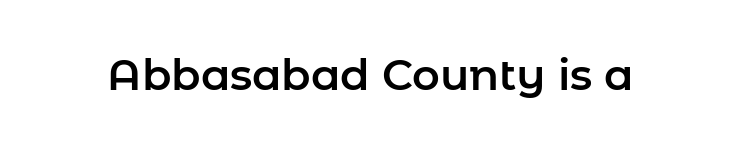
Q: Is the text italic (slanted)? A: No, it is upright.
Q: Is the typeface a serif or a sans-serif typeface? A: Sans-serif.
Q: Is the text underlined? A: No.
Q: Is the spacing between letters normal or unusually wide? A: Normal.
Q: Width (condensed, normal, or wide)? A: Normal.
Q: Stroke contrast? A: Low.
Q: x-height? A: Medium.
Q: Monospaced? A: No.
